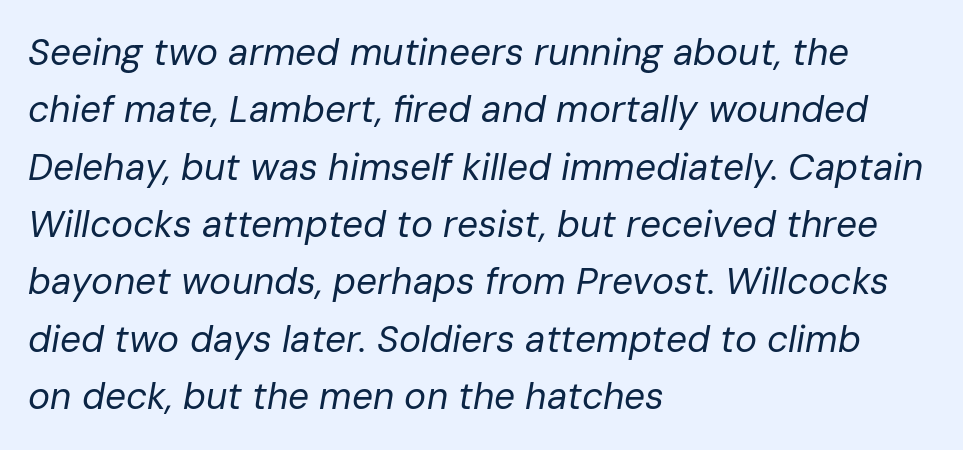
The zone under the glyphs is completely vacant. Line beginnings align vertically; line endings do not. Students, observe: this is what conventionally led text looks like. Look at the tracking — it's just the regular setting, nothing added. Varying glyph widths throughout — classic text-font behaviour.
